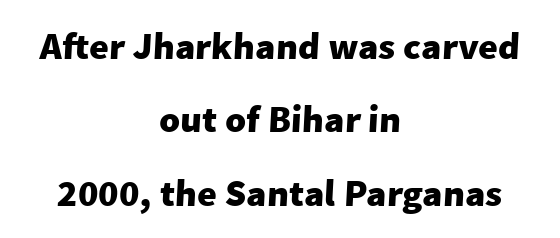
Think of a printed novel: that variable character pitch is what you see here. You could fit nearly another row in the gap between these rows. Both edges are ragged and mirror each other, which tells us the setting is centered. The glyphs have the mass of a bold cut.
